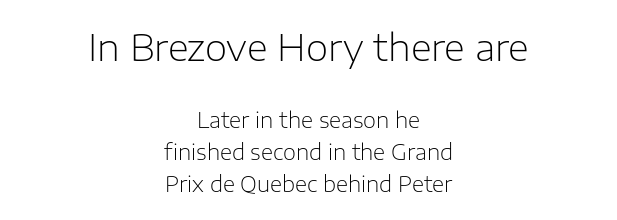
{"serif": "no", "italic": "no", "bold": "no", "weight": "light", "width": "normal", "stroke_contrast": "low", "x_height": "medium", "monospaced": "no", "underline": "no", "align": "center", "line_spacing": "normal", "line_spacing_ratio": 1.51, "letter_spacing": "normal", "letter_spacing_em": 0.0, "larger_block": "first", "size_ratio": 1.71, "glyph_px": 36}
